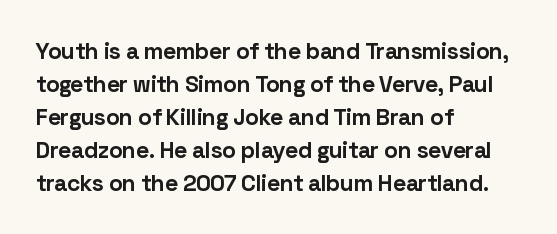
The gaps between neighbouring characters are ordinary and unremarkable. A dark, heavy texture on the line: the type is bold. Leftover space on each line is placed entirely after the last word. Reading down the column, the eye jumps a familiar distance to each next line. This is the regular roman posture of the typeface.
